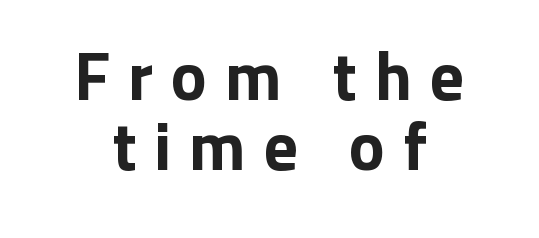
Substantial extra tracking has been applied to these lines. Regarding serifs, this sample does without them. Note the varied advance widths — an 'i' is clearly narrower than an 'm'. The space directly below the letters is spotless. Notice how the passage keeps no hard edge, just a central spine. Successive baselines arrive quickly, one right under another.
